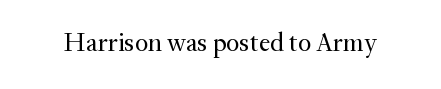
A roman cut, with each character standing at attention. Decoration check: the copy has no underline. The gaps between neighbouring characters are ordinary and unremarkable. Bold? No — there's no thickening of the strokes.
